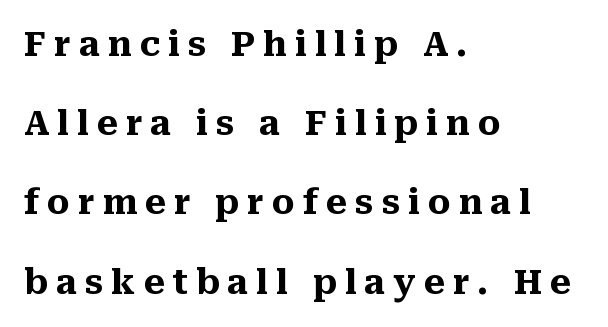
{"serif": "yes", "italic": "no", "bold": "yes", "weight": "heavy", "width": "normal", "stroke_contrast": "medium", "x_height": "medium", "monospaced": "no", "underline": "no", "align": "left", "line_spacing": "loose", "line_spacing_ratio": 2.33, "letter_spacing": "wide", "letter_spacing_em": 0.23, "glyph_px": 34}
